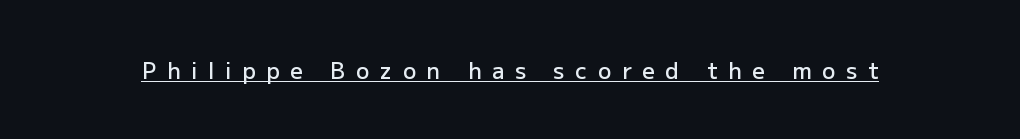
Q: Is the text bold? A: Semi-bold.
Q: Is the text italic (slanted)? A: No, it is upright.
Q: Is the text underlined? A: Yes.
Q: Is the spacing between letters normal or unusually wide? A: Unusually wide.
